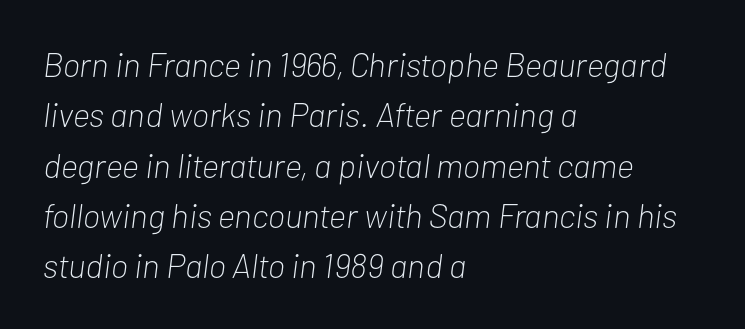
Q: Is the text bold? A: No.
Q: Is the text italic (slanted)? A: Yes, it leans right by about 7 degrees.
Q: Is the text underlined? A: No.
Q: How is the paragraph aligned? A: Left-aligned.
Q: Is the spacing between letters normal or unusually wide? A: Normal.
Q: Is the spacing between lines tight, normal or loose? A: Normal.
Q: Width (condensed, normal, or wide)? A: Condensed.
Q: Stroke contrast? A: Low.
Q: x-height? A: Medium.
Q: Monospaced? A: No.
